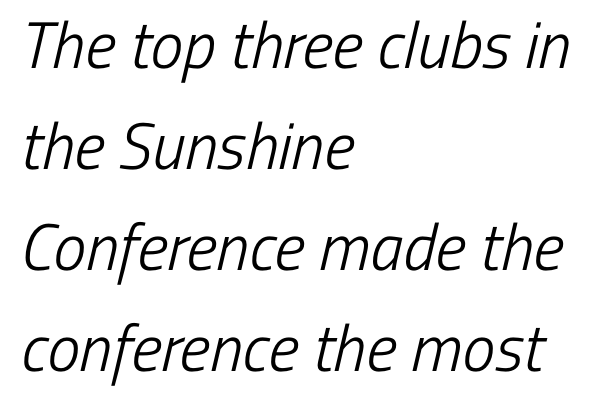
Q: Is the text bold? A: No.
Q: Is the typeface a serif or a sans-serif typeface? A: Sans-serif.
Q: Is the text underlined? A: No.
Q: How is the paragraph aligned? A: Left-aligned.
Q: Is the spacing between letters normal or unusually wide? A: Normal.
Q: Is the spacing between lines tight, normal or loose? A: Normal.
Q: Width (condensed, normal, or wide)? A: Condensed.
Q: Stroke contrast? A: Low.
Q: x-height? A: Medium.
Q: Monospaced? A: No.
